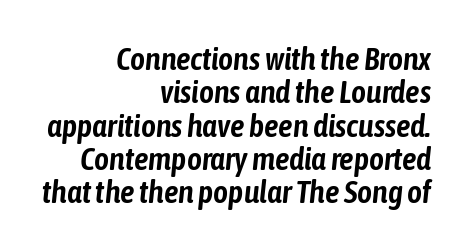
{"italic": "yes", "lean": "right", "slant_degrees": 6, "width": "condensed", "stroke_contrast": "low", "x_height": "medium", "monospaced": "no", "underline": "no", "align": "right", "line_spacing": "tight", "line_spacing_ratio": 1.04, "letter_spacing": "normal", "letter_spacing_em": 0.0, "glyph_px": 32}
